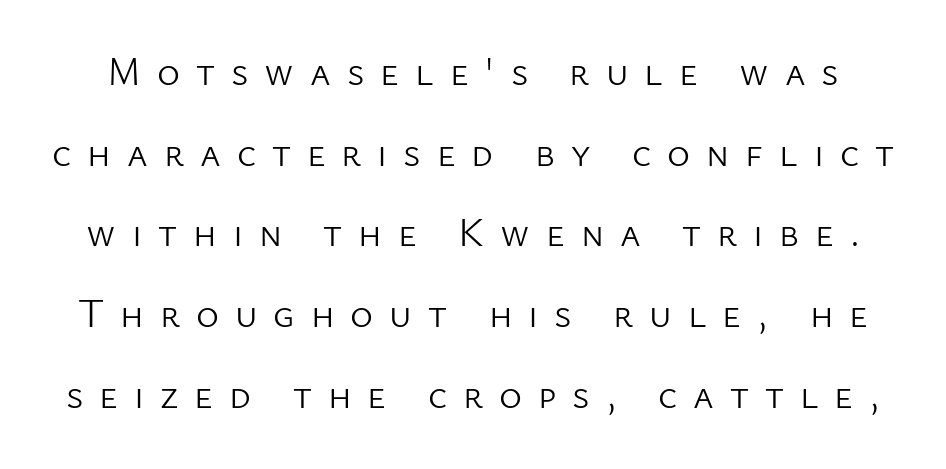
{"serif": "no", "italic": "no", "bold": "no", "weight": "light", "width": "normal", "stroke_contrast": "low", "x_height": "medium", "monospaced": "no", "underline": "no", "line_spacing": "loose", "line_spacing_ratio": 2.07, "letter_spacing": "wide", "letter_spacing_em": 0.41, "glyph_px": 39}
